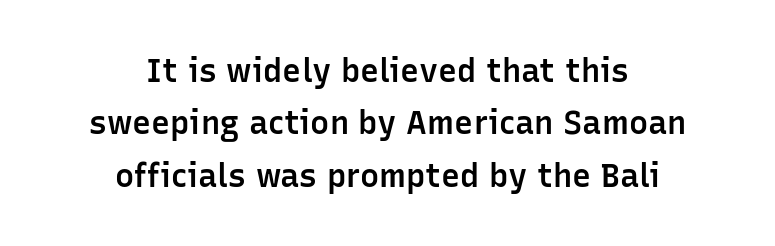
Q: Is the text bold? A: Semi-bold.
Q: Is the text italic (slanted)? A: No, it is upright.
Q: Is the typeface a serif or a sans-serif typeface? A: Sans-serif.
Q: Is the text underlined? A: No.
Q: How is the paragraph aligned? A: Centered.
Q: Is the spacing between letters normal or unusually wide? A: Normal.
Q: Is the spacing between lines tight, normal or loose? A: Normal.
Q: Width (condensed, normal, or wide)? A: Normal.
Q: Stroke contrast? A: Low.
Q: x-height? A: Medium.
Q: Monospaced? A: No.
